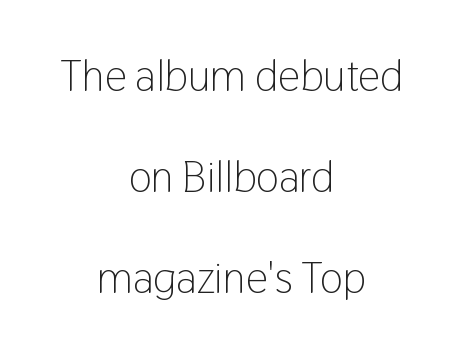
Quick note: underline off. In terms of letterspacing, this is plain default setting. Letters have the restrained weight of plain body copy at most. A sans-serif font was chosen for this passage. This sample trades compactness for vertical openness between lines.
